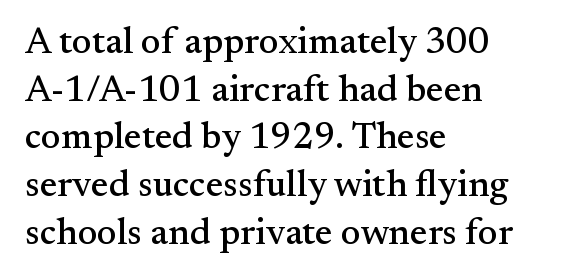
{"serif": "yes", "italic": "no", "width": "normal", "stroke_contrast": "medium", "x_height": "small", "monospaced": "no", "underline": "no", "align": "left", "line_spacing": "normal", "line_spacing_ratio": 1.29, "letter_spacing": "normal", "letter_spacing_em": 0.0, "glyph_px": 37}
